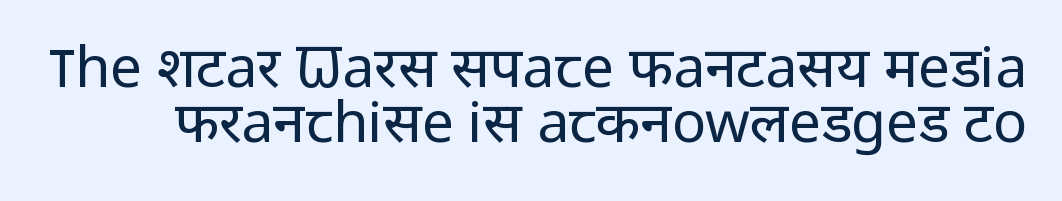
Notice how descenders almost collide with the ascenders below — that's tight leading. Is this a heavy cut? Hardly; it is regular or lighter. The passage shown is typed in a proportional face where columns would drift. Descender tails drop into unmarked territory.
